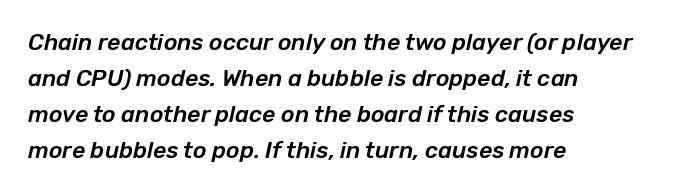
Q: Is the text italic (slanted)? A: Yes, it leans right by about 12 degrees.
Q: Is the text underlined? A: No.
Q: How is the paragraph aligned? A: Left-aligned.
Q: Is the spacing between letters normal or unusually wide? A: Normal.
Q: Is the spacing between lines tight, normal or loose? A: Normal.
